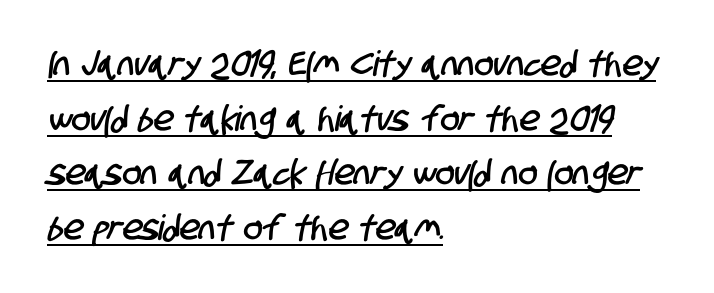
The image shows 35 px condensed sans-serif type; set left-aligned, normal line spacing (1.56x), normal letter spacing, underlined; low stroke contrast and a large x-height.
